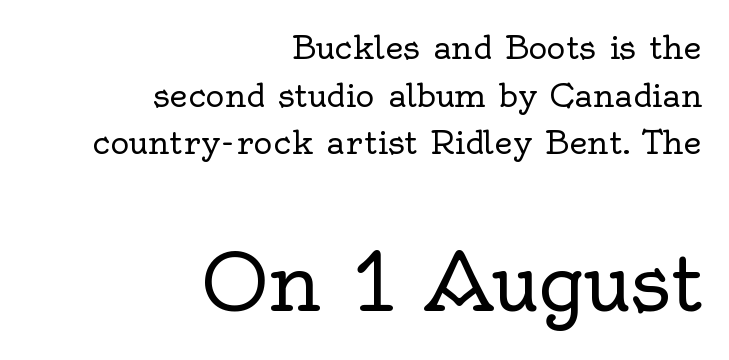
{"serif": "yes", "italic": "no", "bold": "no", "weight": "regular", "width": "normal", "x_height": "small", "monospaced": "no", "underline": "no", "align": "right", "line_spacing": "normal", "line_spacing_ratio": 1.49, "letter_spacing": "normal", "letter_spacing_em": 0.0, "larger_block": "second", "size_ratio": 2.47, "glyph_px": 79}
